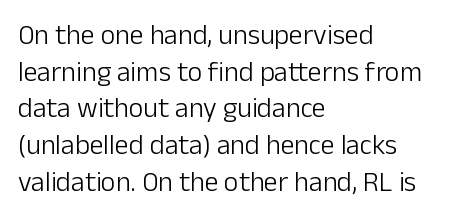
{"serif": "no", "italic": "no", "bold": "no", "weight": "light", "width": "normal", "stroke_contrast": "low", "x_height": "medium", "monospaced": "no", "underline": "no", "align": "left", "line_spacing": "normal", "line_spacing_ratio": 1.31, "letter_spacing": "normal", "letter_spacing_em": 0.0, "glyph_px": 28}
